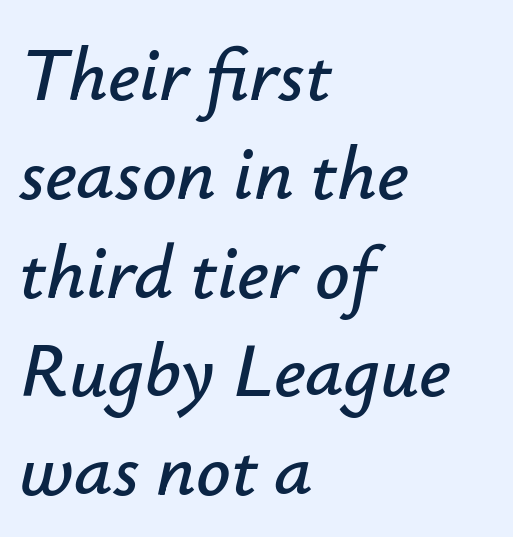
Line beginnings align vertically; line endings do not. Note the varied advance widths — an 'i' is clearly narrower than an 'm'. The lettering tilts uniformly, giving the passage an italic look. The rows are spaced the way most documents space them. Unmarked baselines from the first word to the last.
